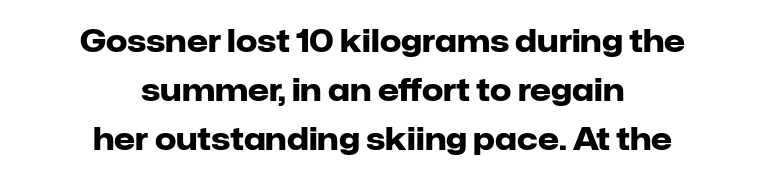
The image shows 30 px heavy sans-serif type, upright; set centered, normal line spacing (1.63x), normal letter spacing, not underlined; low stroke contrast and a medium x-height.
